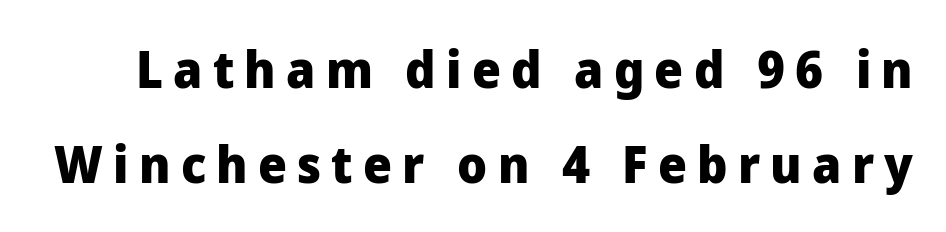
Q: Is the text bold? A: Yes.
Q: Is the text italic (slanted)? A: No, it is upright.
Q: Is the typeface a serif or a sans-serif typeface? A: Sans-serif.
Q: Is the text underlined? A: No.
Q: Is the spacing between letters normal or unusually wide? A: Unusually wide.
Q: Width (condensed, normal, or wide)? A: Normal.
Q: Stroke contrast? A: Low.
Q: x-height? A: Medium.
Q: Monospaced? A: No.
